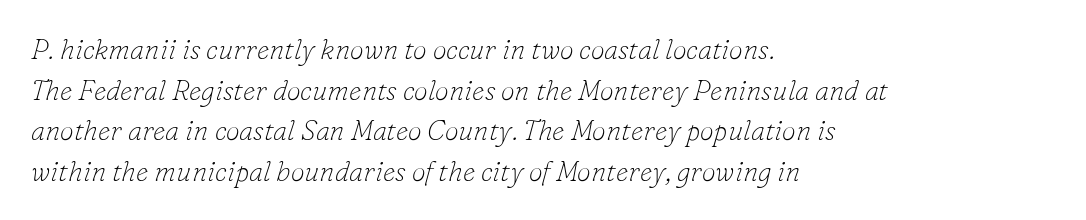
Q: Is the text bold? A: No.
Q: Is the text italic (slanted)? A: Yes, it leans right by about 16 degrees.
Q: Is the typeface a serif or a sans-serif typeface? A: Serif.
Q: Is the text underlined? A: No.
Q: How is the paragraph aligned? A: Left-aligned.
Q: Is the spacing between letters normal or unusually wide? A: Normal.
Q: Is the spacing between lines tight, normal or loose? A: Normal.
Q: Width (condensed, normal, or wide)? A: Normal.
Q: Stroke contrast? A: Low.
Q: x-height? A: Small.
Q: Monospaced? A: No.
